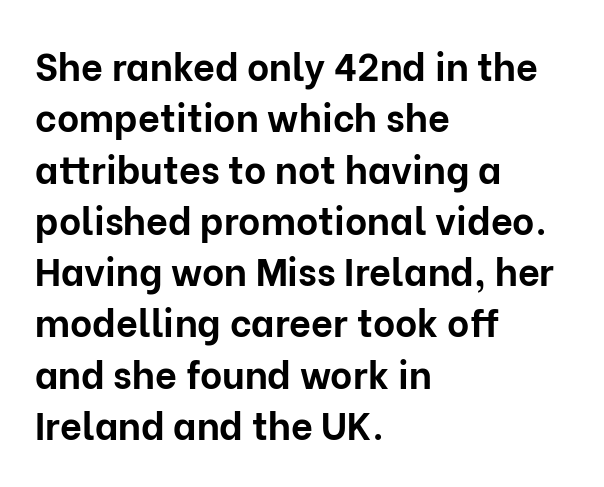
The passage shown is not underscored anywhere. A roman cut, with each character standing at attention. A student would call this left alignment; a typographer would say flush left, rag right. Inter-character spacing is left at the font's built-in metrics.
